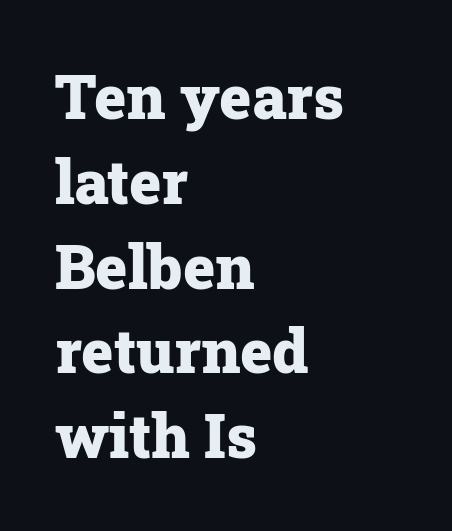
Q: Is the text bold? A: Yes.
Q: Is the text italic (slanted)? A: No, it is upright.
Q: Is the typeface a serif or a sans-serif typeface? A: Serif.
Q: Is the text underlined? A: No.
Q: How is the paragraph aligned? A: Left-aligned.
Q: Is the spacing between letters normal or unusually wide? A: Normal.
Q: Is the spacing between lines tight, normal or loose? A: Normal.
Q: Width (condensed, normal, or wide)? A: Normal.
Q: Stroke contrast? A: Low.
Q: x-height? A: Medium.
Q: Monospaced? A: No.
